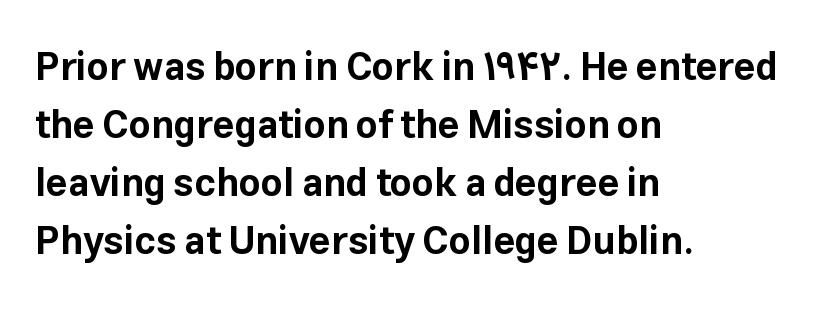
Q: Is the text bold? A: Yes.
Q: Is the text italic (slanted)? A: No, it is upright.
Q: Is the typeface a serif or a sans-serif typeface? A: Sans-serif.
Q: Is the text underlined? A: No.
Q: How is the paragraph aligned? A: Left-aligned.
Q: Is the spacing between letters normal or unusually wide? A: Normal.
Q: Is the spacing between lines tight, normal or loose? A: Normal.
Q: Width (condensed, normal, or wide)? A: Normal.
Q: Stroke contrast? A: Low.
Q: x-height? A: Medium.
Q: Monospaced? A: No.
